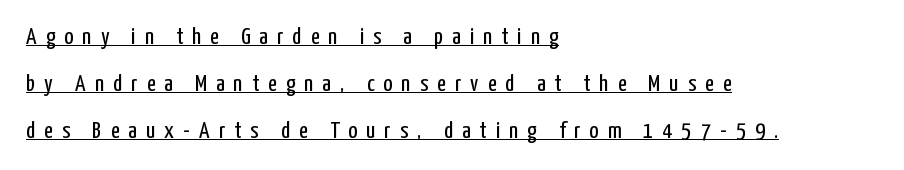
Each new line begins a long way beneath the previous one. Underline: present. The face used here is rendered with a markedly widened letterfit. Line beginnings align vertically; line endings do not. No letter is thick-stroked: the sample isn't bold.
